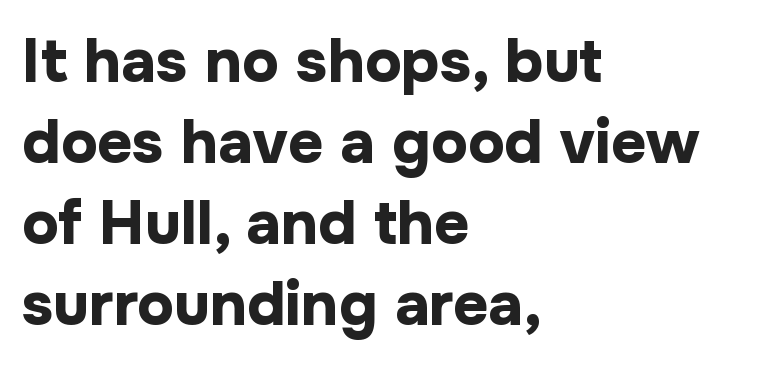
The image shows 61 px bold sans-serif type, upright; set left-aligned, normal line spacing (1.33x), normal letter spacing, not underlined; low stroke contrast and a medium x-height.
